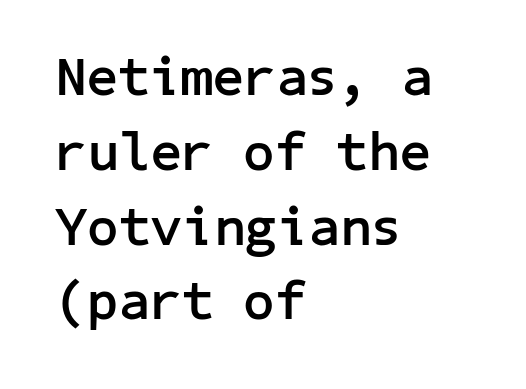
The image shows 55 px semibold sans-serif type, upright; set left-aligned, normal line spacing (1.36x), normal letter spacing, not underlined; low stroke contrast and a medium x-height.
